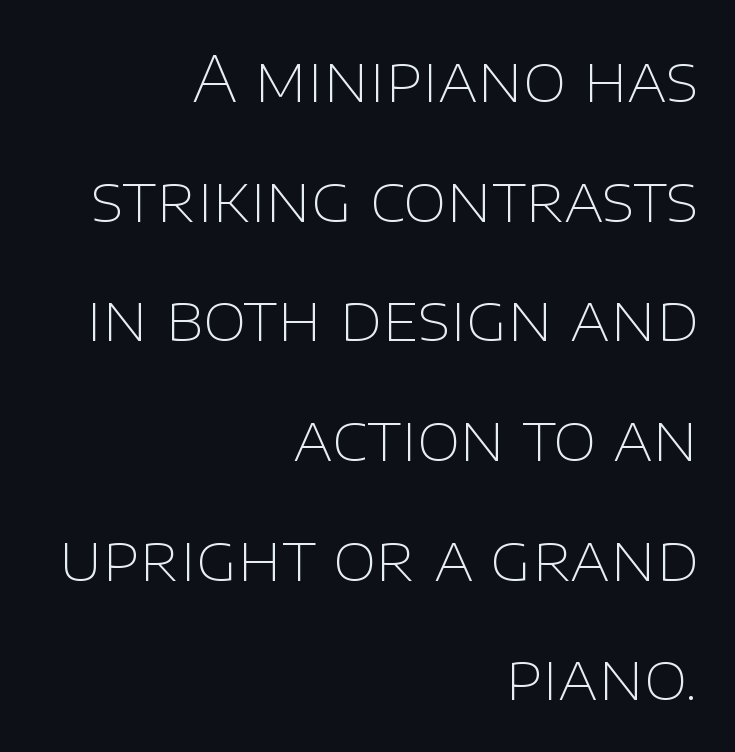
{"serif": "no", "italic": "no", "bold": "no", "weight": "thin", "width": "normal", "stroke_contrast": "low", "x_height": "large", "monospaced": "no", "underline": "no", "align": "right", "line_spacing": "loose", "line_spacing_ratio": 1.9, "letter_spacing": "normal", "letter_spacing_em": 0.0, "glyph_px": 63}
